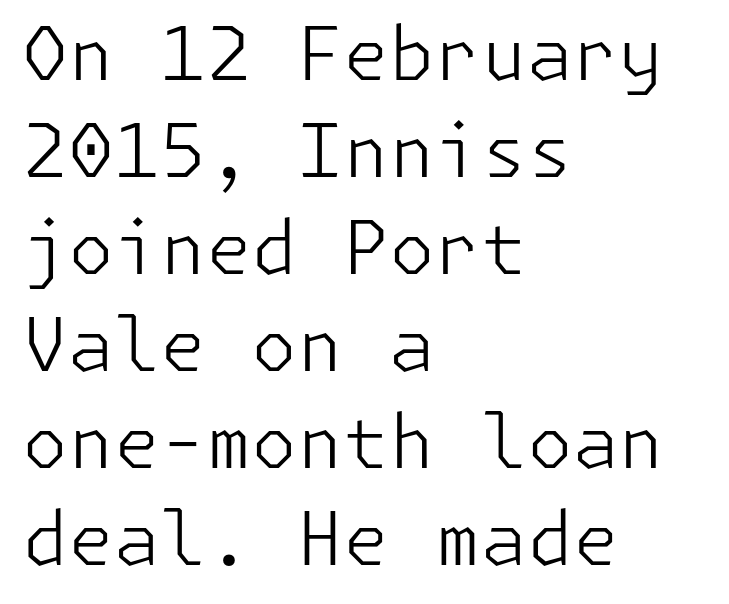
These lines were composed using upright roman letters. This is not heavy type; no bold has been used. Normally led — the rows are evenly, conventionally spaced. In CSS terms this would be text-align: left.
